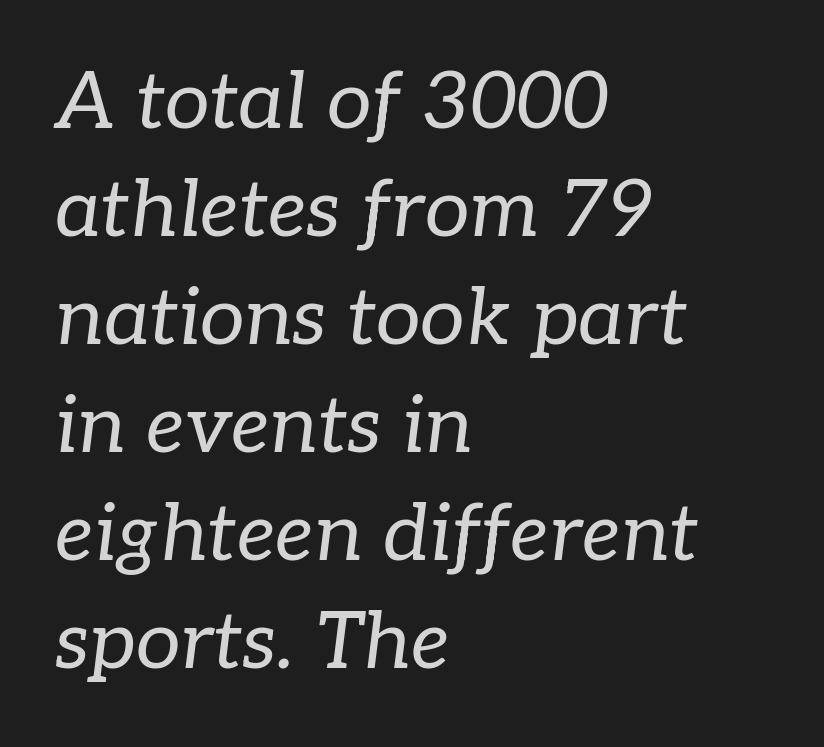
Q: Is the text bold? A: No.
Q: Is the text italic (slanted)? A: Yes, it leans right by about 7 degrees.
Q: Is the typeface a serif or a sans-serif typeface? A: Serif.
Q: Is the text underlined? A: No.
Q: How is the paragraph aligned? A: Left-aligned.
Q: Is the spacing between letters normal or unusually wide? A: Normal.
Q: Is the spacing between lines tight, normal or loose? A: Normal.
Q: Width (condensed, normal, or wide)? A: Normal.
Q: Stroke contrast? A: Low.
Q: x-height? A: Medium.
Q: Monospaced? A: No.
